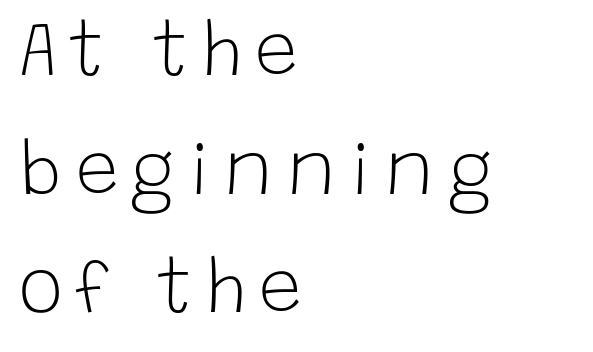
The image shows 77 px light sans-serif type, upright; set left-aligned, normal line spacing (1.54x), not underlined; low stroke contrast and a large x-height.
